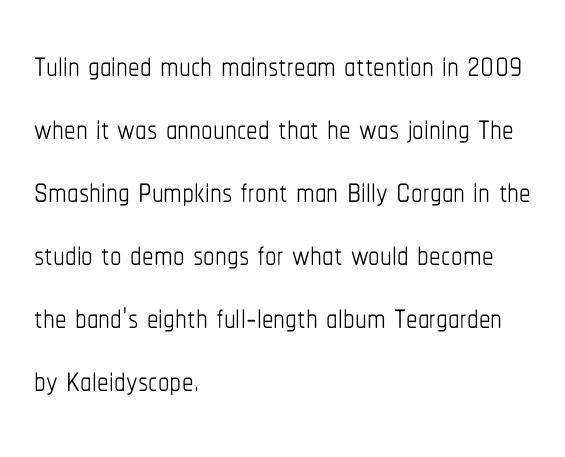
The image shows 46 px thin, condensed type, upright; set left-aligned, normal line spacing (1.37x), normal letter spacing, not underlined; low stroke contrast and a medium x-height.
